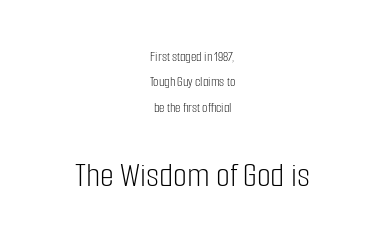
The letterforms sit at book weight or below. Reading top to bottom, the characters get bigger at the block break. The glyphs are unaccompanied by any horizontal stroke below them. Regarding serifs, this sample does without them. Both edges are ragged and mirror each other, which tells us the setting is centered.
